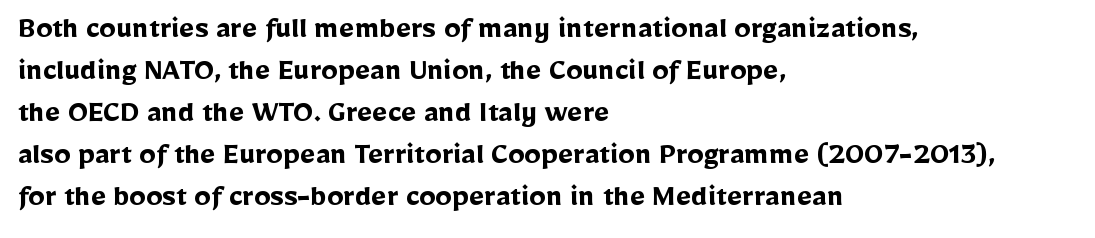
Q: Is the text bold? A: Yes.
Q: Is the text italic (slanted)? A: No, it is upright.
Q: Is the typeface a serif or a sans-serif typeface? A: Sans-serif.
Q: Is the text underlined? A: No.
Q: How is the paragraph aligned? A: Left-aligned.
Q: Is the spacing between letters normal or unusually wide? A: Normal.
Q: Is the spacing between lines tight, normal or loose? A: Normal.
Q: Width (condensed, normal, or wide)? A: Normal.
Q: Stroke contrast? A: Low.
Q: x-height? A: Medium.
Q: Monospaced? A: No.
